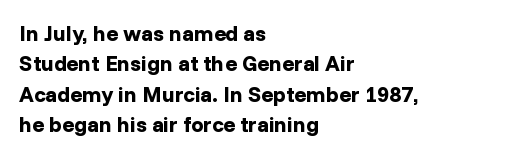
The paragraph shown leans on its left margin. The glyphs have the mass of a bold cut. How are the letters spaced? Ordinarily, with no added tracking. This sample uses an upright cut, with every glyph sitting square on the baseline.
